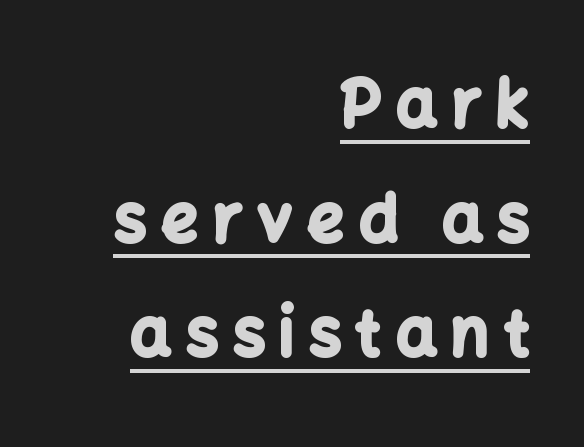
Q: Is the text bold? A: Yes.
Q: Is the text italic (slanted)? A: No, it is upright.
Q: Is the typeface a serif or a sans-serif typeface? A: Sans-serif.
Q: Is the text underlined? A: Yes.
Q: How is the paragraph aligned? A: Right-aligned.
Q: Is the spacing between letters normal or unusually wide? A: Unusually wide.
Q: Width (condensed, normal, or wide)? A: Normal.
Q: Stroke contrast? A: Low.
Q: x-height? A: Medium.
Q: Monospaced? A: No.
